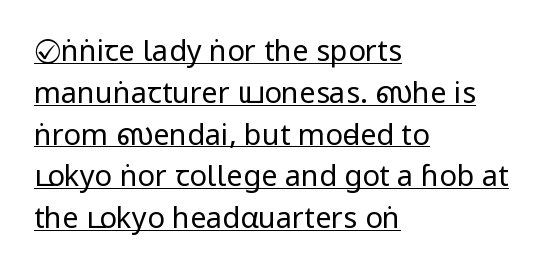
Q: Is the text bold? A: No.
Q: Is the text italic (slanted)? A: No, it is upright.
Q: Is the typeface a serif or a sans-serif typeface? A: Sans-serif.
Q: Is the text underlined? A: Yes.
Q: How is the paragraph aligned? A: Left-aligned.
Q: Is the spacing between letters normal or unusually wide? A: Normal.
Q: Is the spacing between lines tight, normal or loose? A: Normal.
Q: Width (condensed, normal, or wide)? A: Condensed.
Q: Stroke contrast? A: Low.
Q: x-height? A: Large.
Q: Monospaced? A: No.
